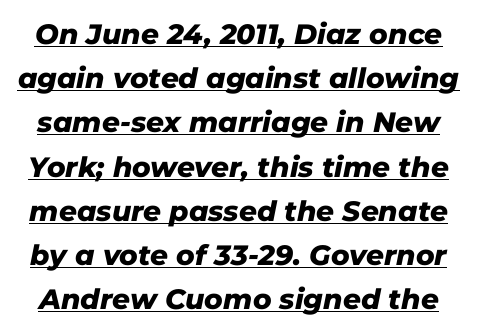
Q: Is the text bold? A: Yes.
Q: Is the text italic (slanted)? A: Yes, it leans right by about 11 degrees.
Q: Is the text underlined? A: Yes.
Q: Is the spacing between letters normal or unusually wide? A: Normal.
Q: Is the spacing between lines tight, normal or loose? A: Normal.
Q: Width (condensed, normal, or wide)? A: Normal.
Q: Stroke contrast? A: Low.
Q: x-height? A: Medium.
Q: Monospaced? A: No.
